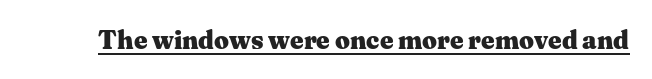
Q: Is the text bold? A: Yes.
Q: Is the text italic (slanted)? A: No, it is upright.
Q: Is the text underlined? A: Yes.
Q: Is the spacing between letters normal or unusually wide? A: Normal.
